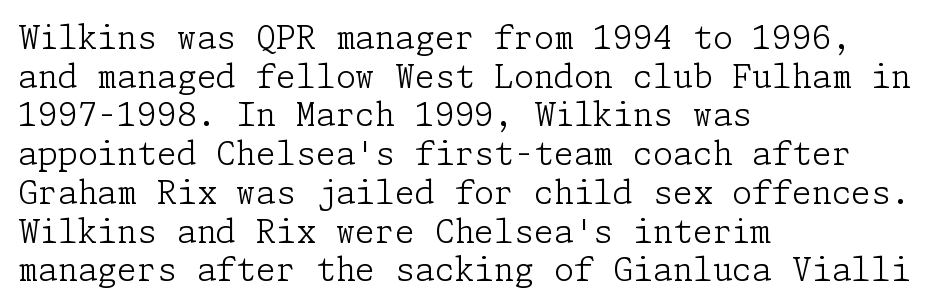
{"serif": "yes", "italic": "no", "bold": "no", "weight": "light", "width": "normal", "stroke_contrast": "low", "x_height": "medium", "underline": "no", "align": "left", "line_spacing_ratio": 1.21, "letter_spacing": "normal", "letter_spacing_em": 0.0, "glyph_px": 32}
